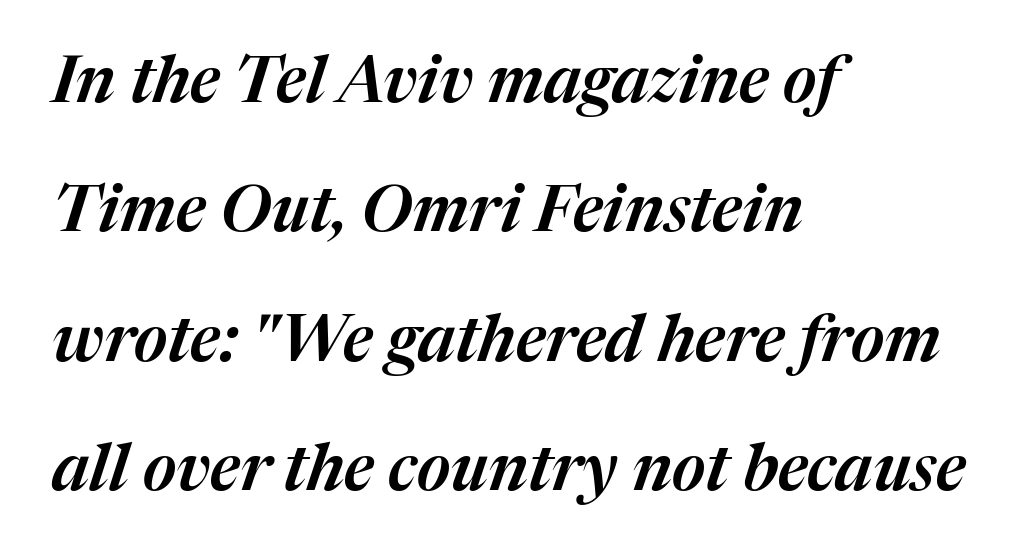
{"italic": "yes", "lean": "right", "slant_degrees": 17, "width": "normal", "stroke_contrast": "medium", "x_height": "medium", "monospaced": "no", "underline": "no", "align": "left", "line_spacing": "loose", "line_spacing_ratio": 1.99, "letter_spacing": "normal", "letter_spacing_em": 0.0, "glyph_px": 65}
